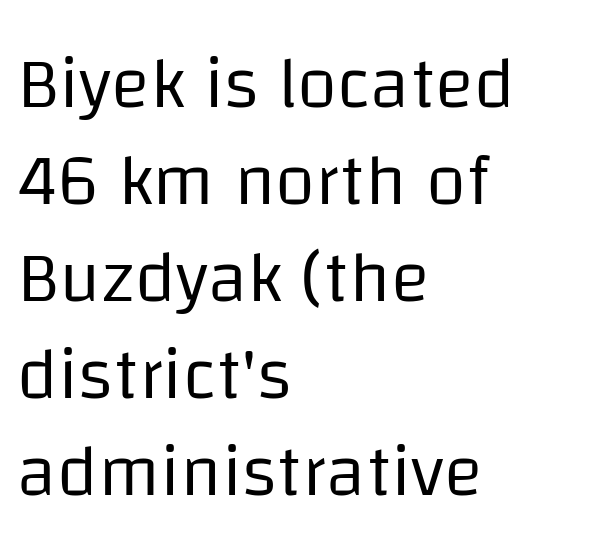
{"serif": "no", "italic": "no", "bold": "no", "weight": "regular", "width": "normal", "stroke_contrast": "low", "x_height": "large", "monospaced": "no", "underline": "no", "align": "left", "line_spacing": "normal", "line_spacing_ratio": 1.33, "letter_spacing": "normal", "letter_spacing_em": 0.0, "glyph_px": 73}
